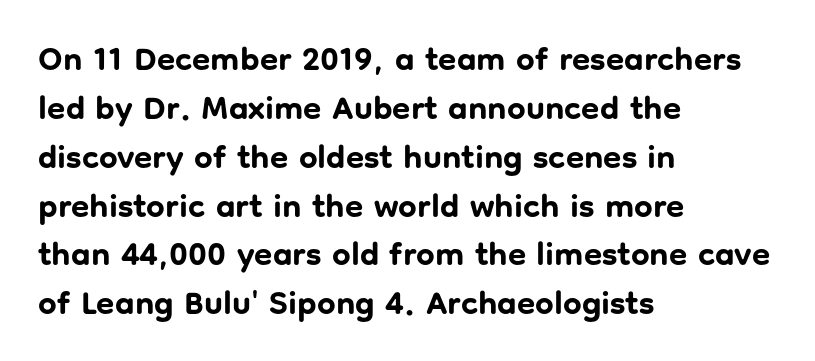
{"serif": "no", "italic": "no", "bold": "yes", "weight": "bold", "width": "normal", "stroke_contrast": "low", "x_height": "medium", "monospaced": "no", "underline": "no", "align": "left", "line_spacing": "normal", "line_spacing_ratio": 1.48, "letter_spacing": "normal", "letter_spacing_em": 0.0, "glyph_px": 33}
